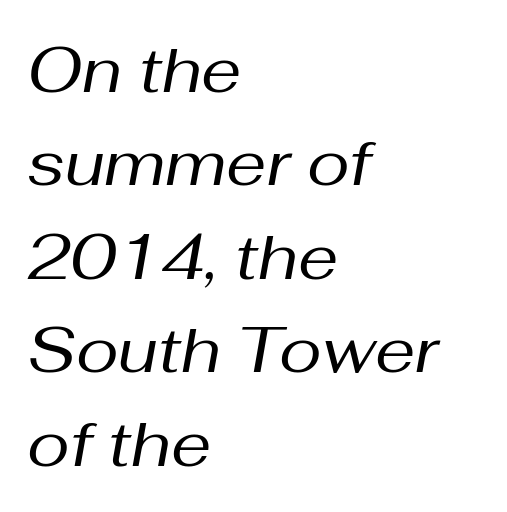
The image shows 64 px regular-weight type, italic (leaning right); set left-aligned, normal line spacing (1.46x), normal letter spacing, not underlined; medium stroke contrast and a medium x-height.
